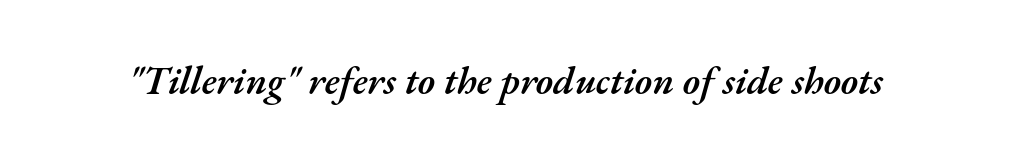
{"italic": "yes", "lean": "right", "slant_degrees": 17, "bold": "semi", "weight": "semibold", "width": "normal", "stroke_contrast": "medium", "x_height": "small", "monospaced": "no", "underline": "no", "letter_spacing": "normal", "letter_spacing_em": 0.0, "glyph_px": 39}
